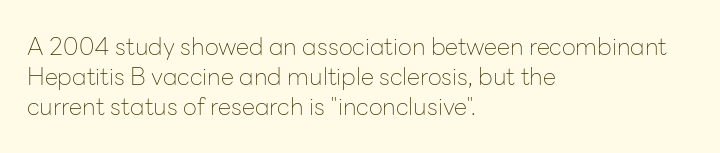
{"italic": "no", "bold": "no", "underline": "no", "align": "left", "line_spacing_ratio": 1.24, "letter_spacing": "normal", "letter_spacing_em": 0.0, "glyph_px": 24}
